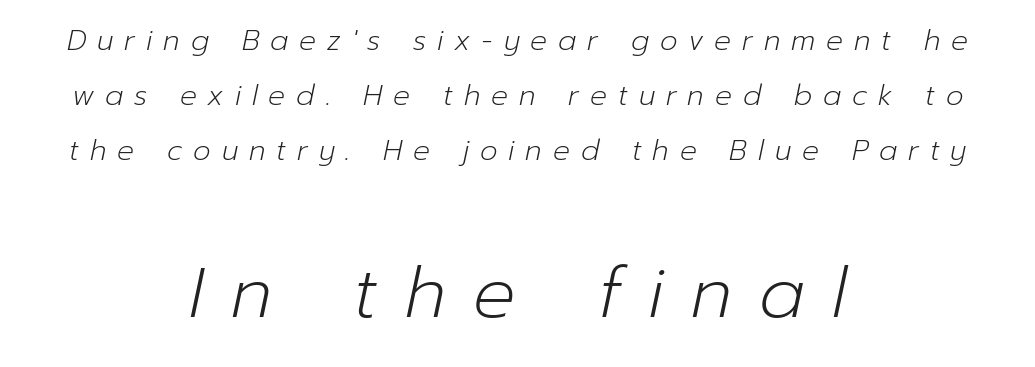
The passage shown has open, widely tracked lettering throughout. Note the varied advance widths — an 'i' is clearly narrower than an 'm'. When letters slant like this, we call the style italic. No extra ink here — the face is not bold.
